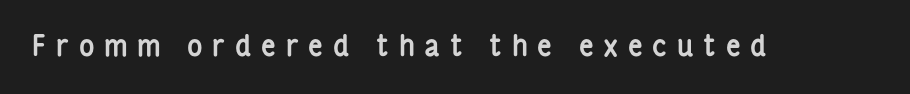
The image shows 29 px semibold, condensed sans-serif type, upright; set unusually wide letter spacing (+0.33 em), not underlined; low stroke contrast and a medium x-height.
